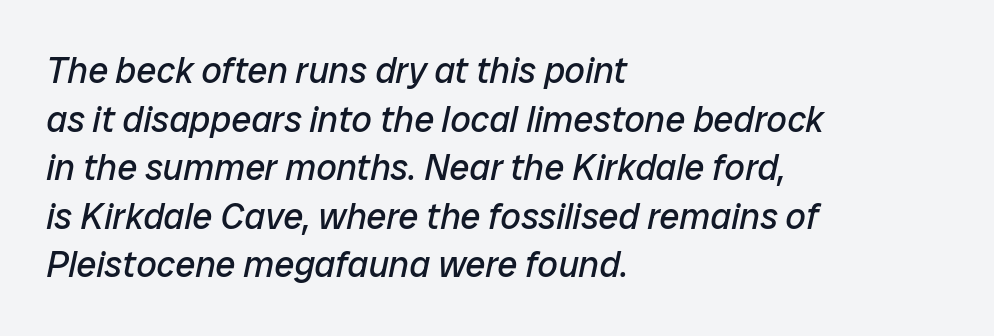
Q: Is the text bold? A: No.
Q: Is the text italic (slanted)? A: Yes, it leans right by about 12 degrees.
Q: Is the text underlined? A: No.
Q: How is the paragraph aligned? A: Left-aligned.
Q: Is the spacing between letters normal or unusually wide? A: Normal.
Q: Is the spacing between lines tight, normal or loose? A: Normal.
Q: Width (condensed, normal, or wide)? A: Normal.
Q: Stroke contrast? A: Low.
Q: x-height? A: Medium.
Q: Monospaced? A: No.
